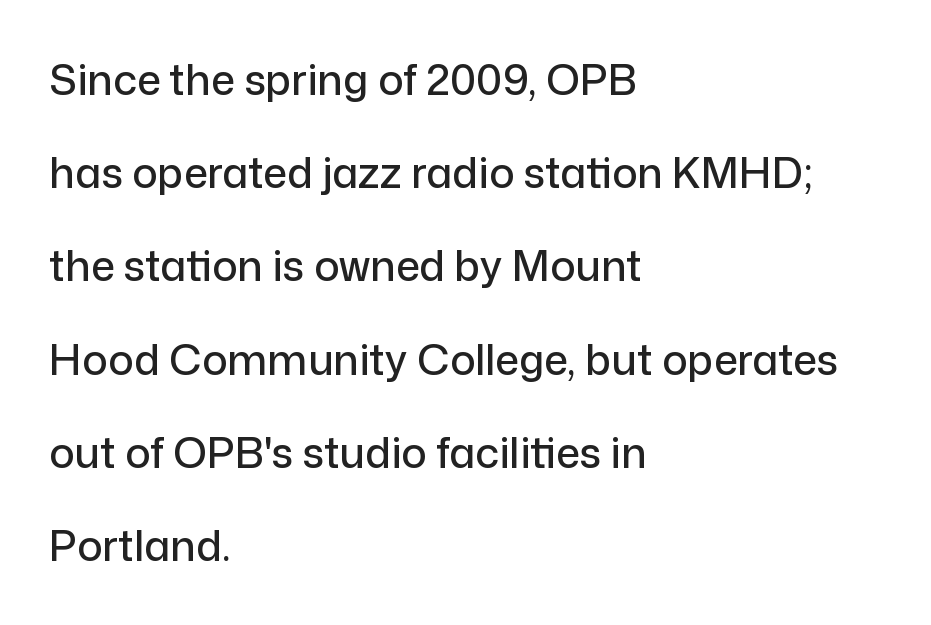
{"serif": "no", "italic": "no", "width": "normal", "stroke_contrast": "low", "x_height": "medium", "monospaced": "no", "underline": "no", "align": "left", "line_spacing": "loose", "line_spacing_ratio": 2.22, "letter_spacing": "normal", "letter_spacing_em": 0.0, "glyph_px": 42}
